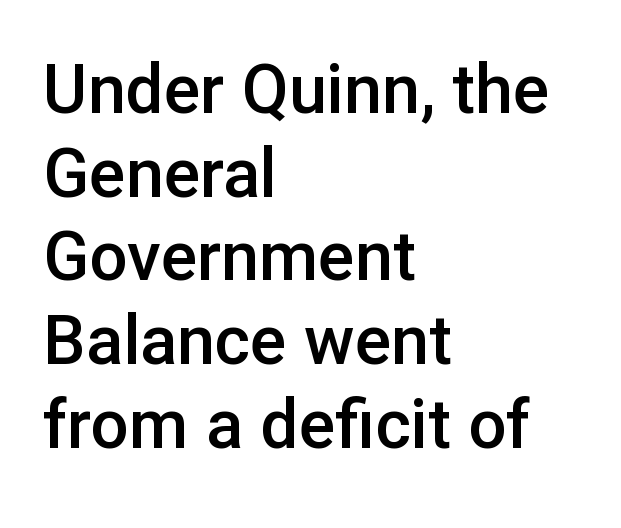
{"serif": "no", "italic": "no", "bold": "semi", "weight": "semibold", "width": "normal", "stroke_contrast": "low", "x_height": "medium", "monospaced": "no", "underline": "no", "align": "left", "line_spacing_ratio": 1.23, "letter_spacing": "normal", "letter_spacing_em": 0.0, "glyph_px": 68}
